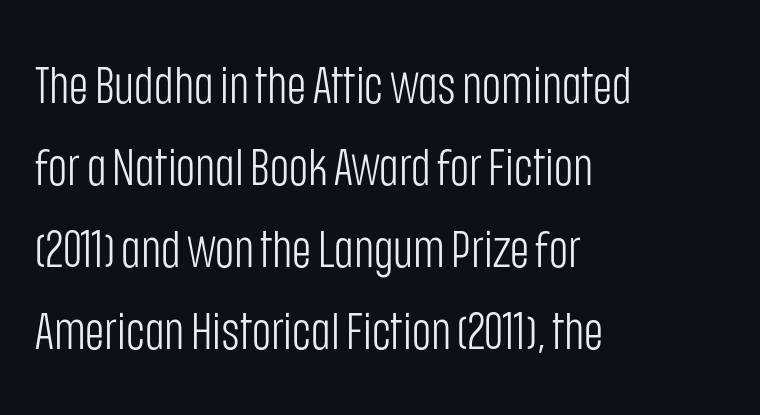
The space beneath each line is pristine and unruled. The passage shown is typed in a proportional face where columns would drift. Stems and bowls with no extra thickness — not bold. Baseline-to-baseline distance is the conventional proportion of letter height. Here the glyphs are tracked normally, forming tight word shapes.
